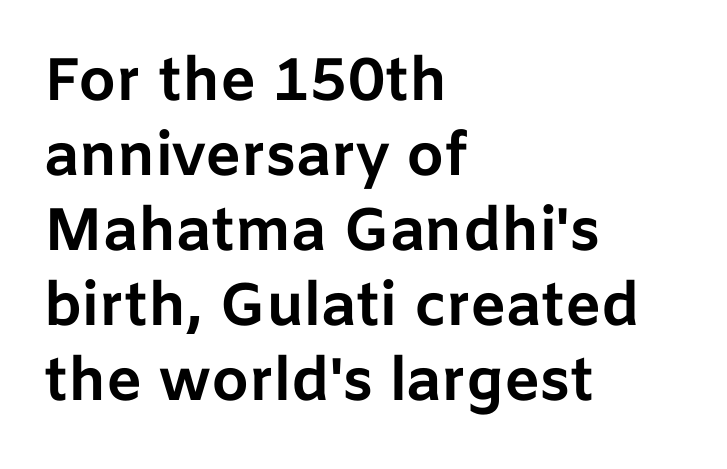
{"serif": "no", "italic": "no", "bold": "yes", "weight": "bold", "width": "normal", "stroke_contrast": "low", "x_height": "medium", "monospaced": "no", "underline": "no", "align": "left", "line_spacing": "normal", "line_spacing_ratio": 1.25, "letter_spacing": "normal", "letter_spacing_em": 0.0, "glyph_px": 60}
